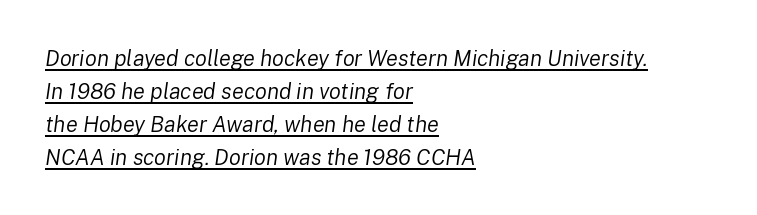
Q: Is the text bold? A: No.
Q: Is the text italic (slanted)? A: Yes, it leans right by about 8 degrees.
Q: Is the text underlined? A: Yes.
Q: How is the paragraph aligned? A: Left-aligned.
Q: Is the spacing between letters normal or unusually wide? A: Normal.
Q: Is the spacing between lines tight, normal or loose? A: Normal.
